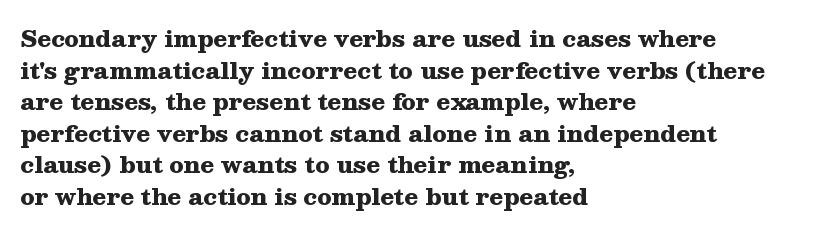
The image shows 23 px bold type, upright; set left-aligned, normal line spacing (1.37x), normal letter spacing, not underlined.
